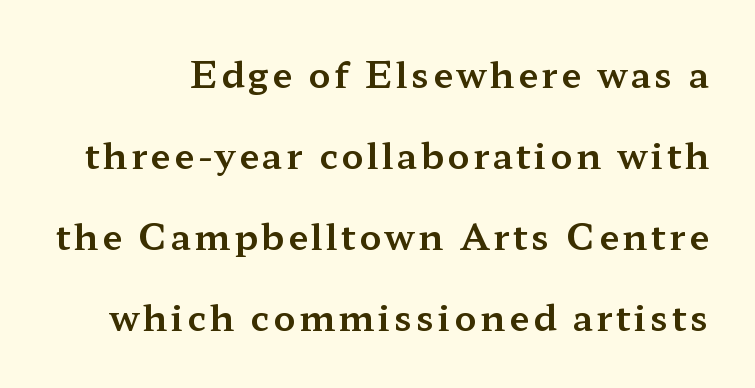
Think of a printed novel: that variable character pitch is what you see here. Check under the words: just untouched page. Small tapered or slab feet sit at the stroke ends, so this counts as serif. Successive baselines arrive slowly, with a big drop between each. Quick note: not italic, upright.
